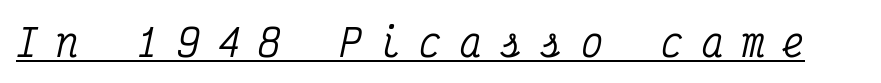
Q: Is the text italic (slanted)? A: Yes, it leans right by about 12 degrees.
Q: Is the typeface a serif or a sans-serif typeface? A: Serif.
Q: Is the text underlined? A: Yes.
Q: Is the spacing between letters normal or unusually wide? A: Unusually wide.
Q: Width (condensed, normal, or wide)? A: Condensed.
Q: Stroke contrast? A: Medium.
Q: x-height? A: Medium.
Q: Monospaced? A: Yes.
